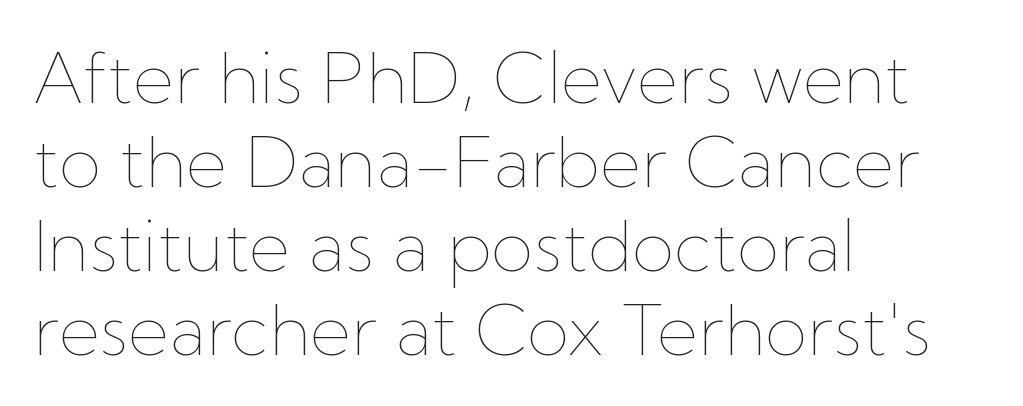
The line texture is even and compact thanks to regular tracking. Check the space under the baseline: it is left empty. Nothing heavy about these letters — not bold at all. Note the varied advance widths — an 'i' is clearly narrower than an 'm'. Horizontally, the lines are justified to the leading edge only. Is there any slant? The stems are plumb.
